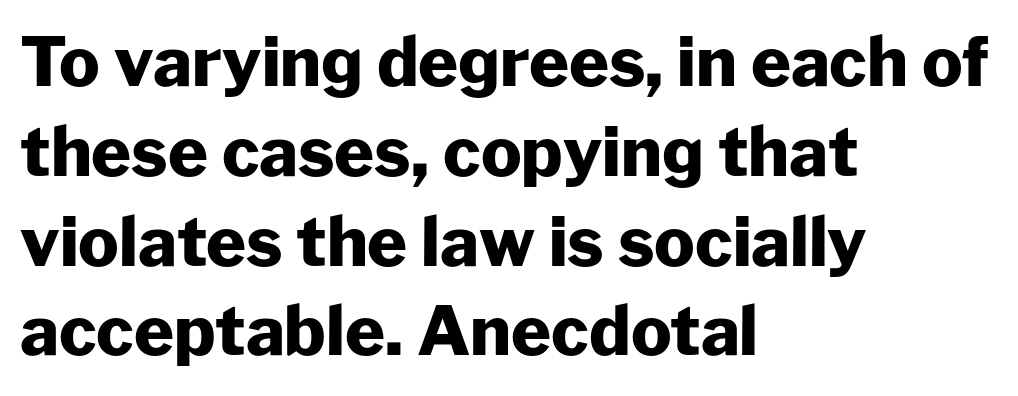
Q: Is the text bold? A: Yes.
Q: Is the text italic (slanted)? A: No, it is upright.
Q: Is the typeface a serif or a sans-serif typeface? A: Sans-serif.
Q: Is the text underlined? A: No.
Q: How is the paragraph aligned? A: Left-aligned.
Q: Is the spacing between letters normal or unusually wide? A: Normal.
Q: Is the spacing between lines tight, normal or loose? A: Normal.
Q: Width (condensed, normal, or wide)? A: Normal.
Q: Stroke contrast? A: Low.
Q: x-height? A: Medium.
Q: Monospaced? A: No.
